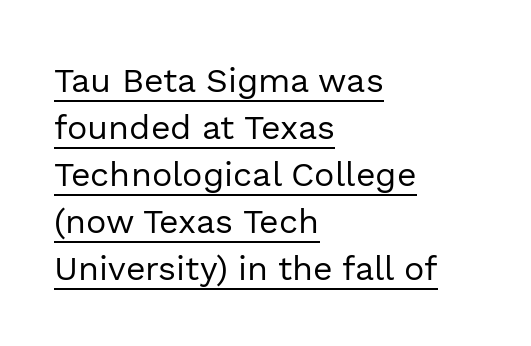
{"serif": "no", "italic": "no", "bold": "no", "weight": "regular", "width": "normal", "x_height": "medium", "monospaced": "no", "underline": "yes", "align": "left", "line_spacing": "normal", "line_spacing_ratio": 1.38, "letter_spacing": "normal", "letter_spacing_em": 0.0, "glyph_px": 34}
